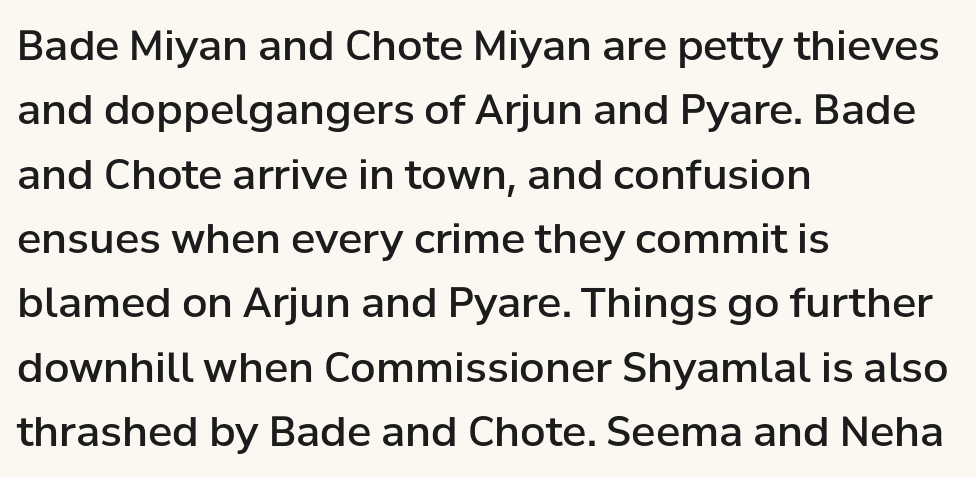
The image shows 41 px semibold sans-serif type, upright; set left-aligned, normal line spacing (1.57x), normal letter spacing, not underlined; low stroke contrast and a medium x-height.
